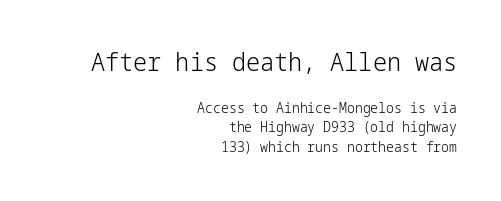
The image shows 25 px text type, upright; set right-aligned, normal line spacing (1.37x), normal letter spacing, not underlined; the first (top) block is 1.79x larger.
